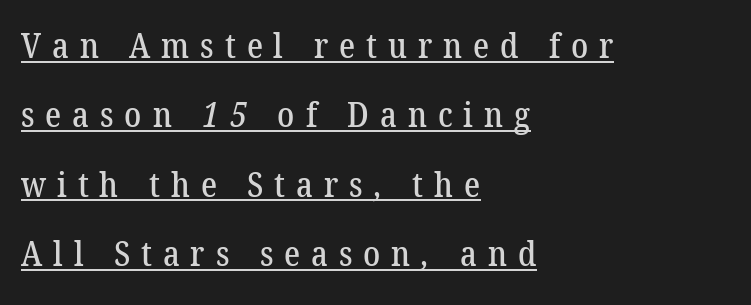
{"serif": "yes", "width": "normal", "stroke_contrast": "low", "x_height": "medium", "monospaced": "no", "underline": "yes", "align": "left", "line_spacing": "loose", "line_spacing_ratio": 2.04, "letter_spacing": "wide", "letter_spacing_em": 0.32, "glyph_px": 34}
